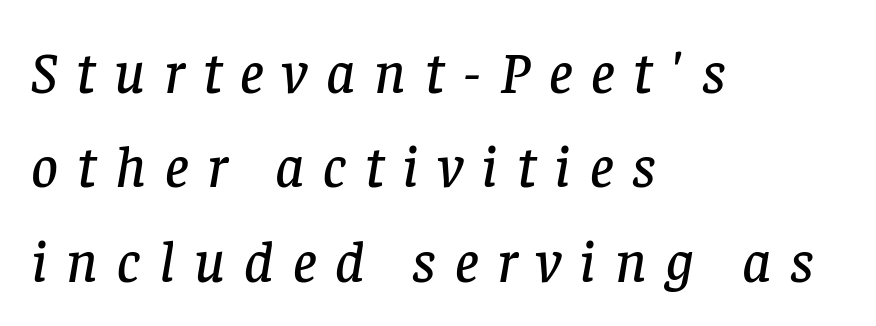
The typesetter chose a ragged-right arrangement here. Looks like regular typesetting: each glyph gets only the width it needs. In terms of leading, this rendering sits right in the middle. You can tell from the footed stems that serif type was used.
